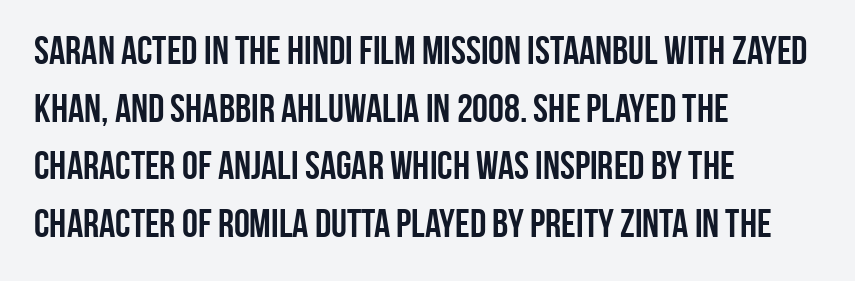
Q: Is the text bold? A: Yes.
Q: Is the text italic (slanted)? A: No, it is upright.
Q: Is the typeface a serif or a sans-serif typeface? A: Sans-serif.
Q: Is the text underlined? A: No.
Q: How is the paragraph aligned? A: Left-aligned.
Q: Is the spacing between letters normal or unusually wide? A: Normal.
Q: Is the spacing between lines tight, normal or loose? A: Normal.
Q: Width (condensed, normal, or wide)? A: Condensed.
Q: Stroke contrast? A: Low.
Q: x-height? A: Large.
Q: Monospaced? A: No.
